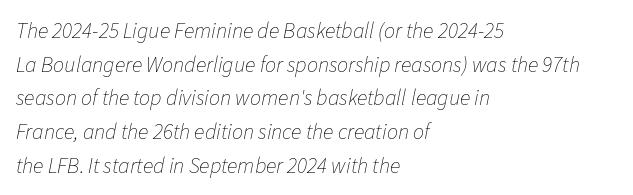
{"italic": "yes", "lean": "right", "slant_degrees": 11, "bold": "no", "underline": "no", "align": "left", "line_spacing": "normal", "line_spacing_ratio": 1.53, "letter_spacing": "normal", "letter_spacing_em": 0.0, "glyph_px": 22}
